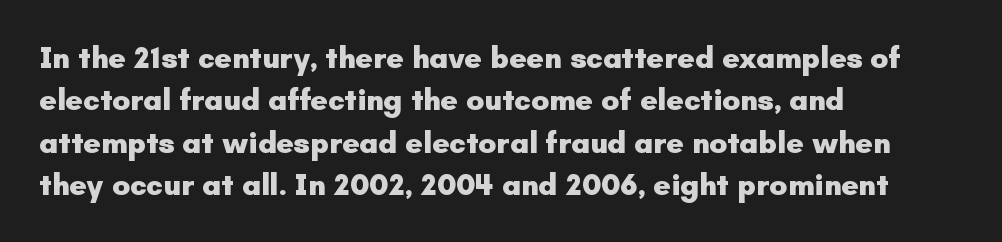
This sample uses an upright cut, with every glyph sitting square on the baseline. Short note: letters normally spaced. Anything drawn beneath the words? Only blank space. One glance says typical: line gaps are just what's usual. Caption: multi-line text, flush left, ragged right.
